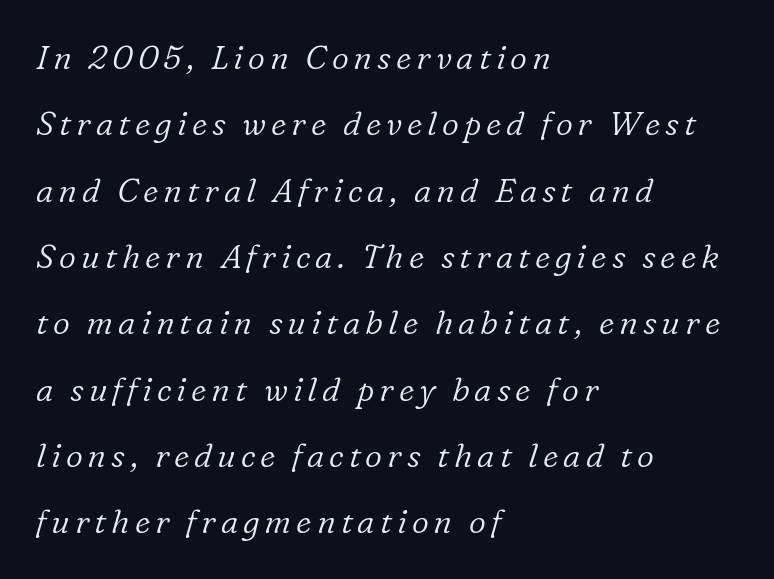
{"serif": "yes", "italic": "yes", "lean": "right", "slant_degrees": 16, "bold": "no", "weight": "light", "width": "normal", "stroke_contrast": "low", "x_height": "medium", "monospaced": "no", "underline": "no", "align": "left", "line_spacing": "loose", "line_spacing_ratio": 2.01, "glyph_px": 33}
